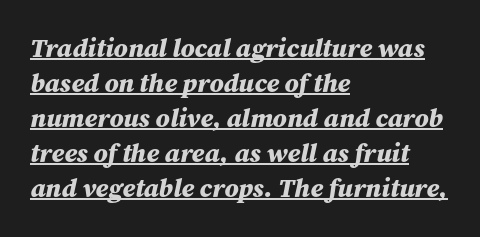
Q: Is the text bold? A: Yes.
Q: Is the text italic (slanted)? A: Yes, it leans right by about 12 degrees.
Q: Is the text underlined? A: Yes.
Q: How is the paragraph aligned? A: Left-aligned.
Q: Is the spacing between letters normal or unusually wide? A: Normal.
Q: Is the spacing between lines tight, normal or loose? A: Normal.
